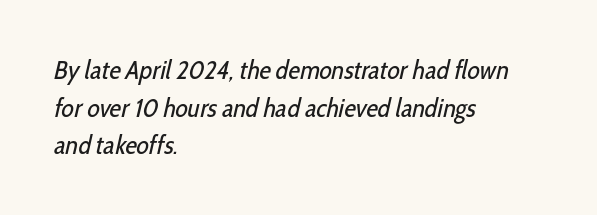
{"bold": "no", "underline": "no", "align": "left", "line_spacing": "normal", "line_spacing_ratio": 1.45, "letter_spacing": "normal", "letter_spacing_em": 0.0, "glyph_px": 26}
